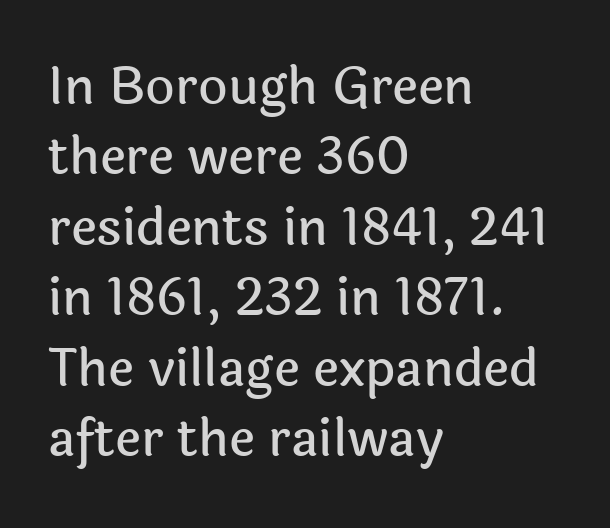
Q: Is the text italic (slanted)? A: No, it is upright.
Q: Is the typeface a serif or a sans-serif typeface? A: Sans-serif.
Q: Is the text underlined? A: No.
Q: How is the paragraph aligned? A: Left-aligned.
Q: Is the spacing between letters normal or unusually wide? A: Normal.
Q: Is the spacing between lines tight, normal or loose? A: Normal.
Q: Width (condensed, normal, or wide)? A: Normal.
Q: x-height? A: Medium.
Q: Monospaced? A: No.
